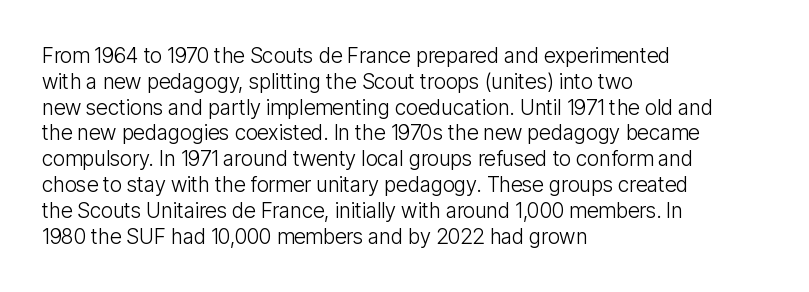
{"italic": "no", "bold": "no", "underline": "no", "align": "left", "line_spacing_ratio": 1.23, "letter_spacing": "normal", "letter_spacing_em": 0.0, "glyph_px": 21}
